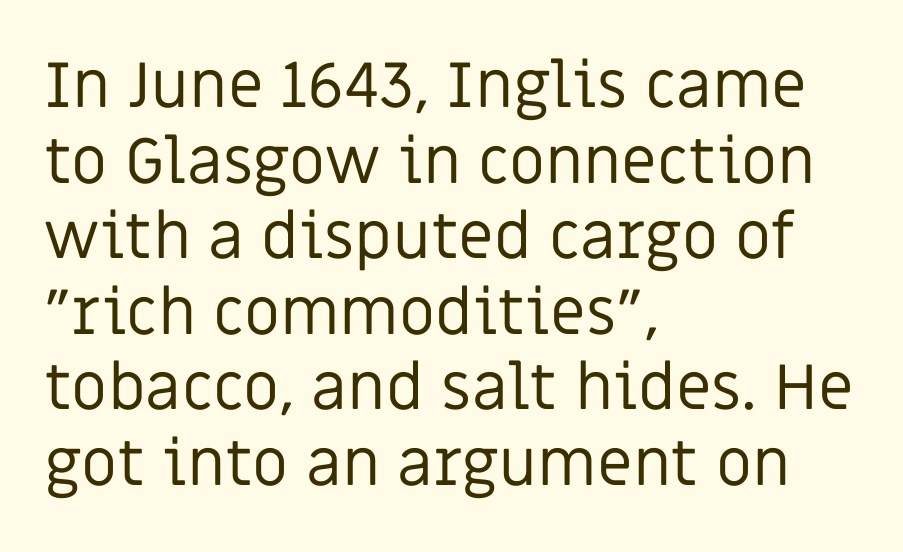
The image shows 64 px regular-weight sans-serif type, upright; set left-aligned, line spacing 1.18x, normal letter spacing, not underlined; low stroke contrast and a large x-height.
